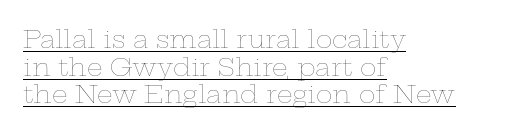
The strokes are not fattened; the text isn't bold. You can see a thin bar hugging the bottom of the glyphs. Tall strokes in this sample are plumb rather than angled. The letters sit at their default tracking, neither squeezed nor spread. The setting favours the left margin, as ordinary paragraphs usually do.
